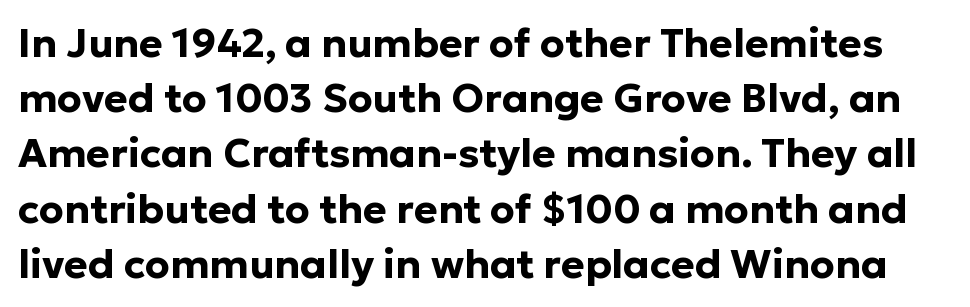
Q: Is the text bold? A: Yes.
Q: Is the text italic (slanted)? A: No, it is upright.
Q: Is the typeface a serif or a sans-serif typeface? A: Sans-serif.
Q: Is the text underlined? A: No.
Q: Is the spacing between letters normal or unusually wide? A: Normal.
Q: Is the spacing between lines tight, normal or loose? A: Normal.
Q: Width (condensed, normal, or wide)? A: Normal.
Q: Stroke contrast? A: Low.
Q: x-height? A: Medium.
Q: Monospaced? A: No.
